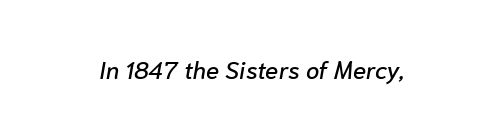
The image shows 24 px text type, italic (leaning right); set normal letter spacing, not underlined.
